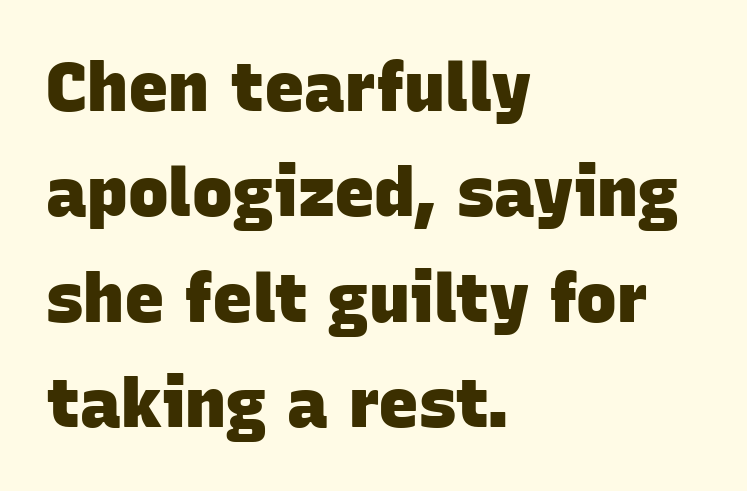
The image shows 68 px heavy sans-serif type; set left-aligned, normal line spacing (1.55x), normal letter spacing, not underlined; low stroke contrast and a large x-height.
